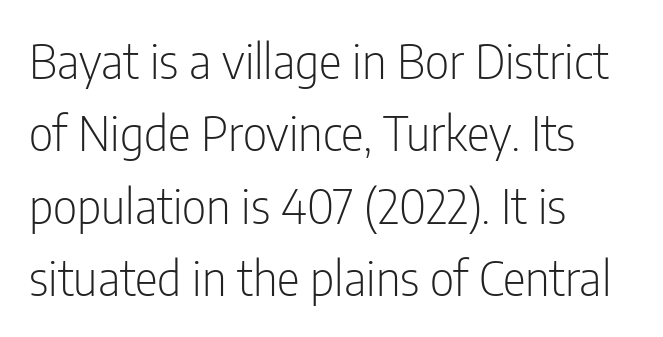
{"serif": "no", "italic": "no", "bold": "no", "weight": "light", "width": "condensed", "stroke_contrast": "low", "x_height": "medium", "monospaced": "no", "underline": "no", "align": "left", "line_spacing": "normal", "line_spacing_ratio": 1.51, "letter_spacing": "normal", "letter_spacing_em": 0.0, "glyph_px": 48}
